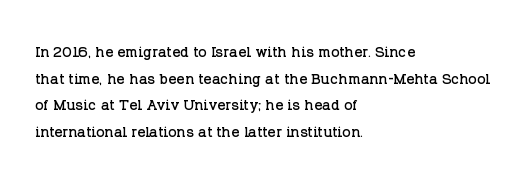
Which margin do the lines hug? The left one — the right edge is uneven. Do the letters lean? They stand straight. Students, note that the glyphs here touch the page at normal intervals. The block of text has a typical density, with ordinary space between rows. Unmarked baselines from the first word to the last.
